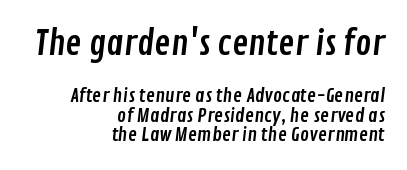
{"serif": "no", "width": "condensed", "stroke_contrast": "low", "x_height": "medium", "monospaced": "no", "underline": "no", "align": "right", "line_spacing": "tight", "line_spacing_ratio": 1.03, "letter_spacing": "normal", "letter_spacing_em": 0.0, "larger_block": "first", "size_ratio": 1.79, "glyph_px": 34}
